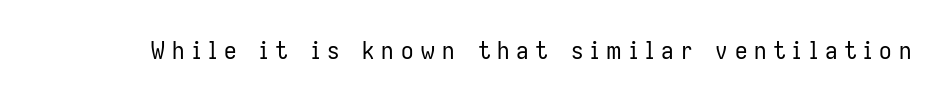
The image shows 25 px text type, upright; set unusually wide letter spacing (+0.27 em), not underlined.
